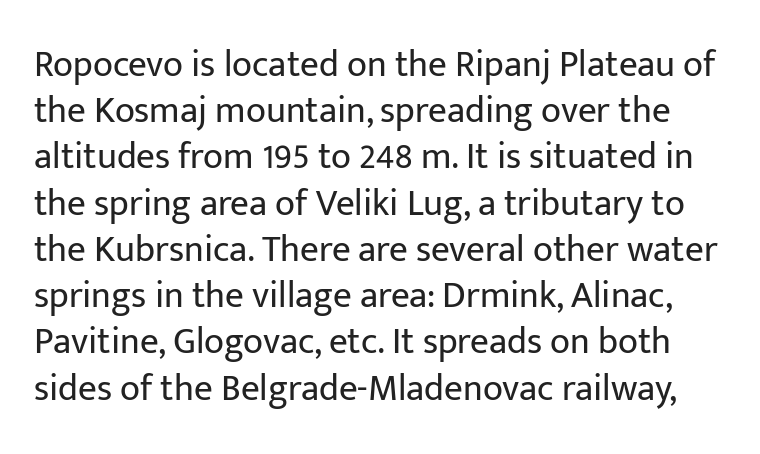
The image shows 37 px regular-weight sans-serif type, upright; set normal line spacing (1.25x), normal letter spacing, not underlined; low stroke contrast and a medium x-height.
